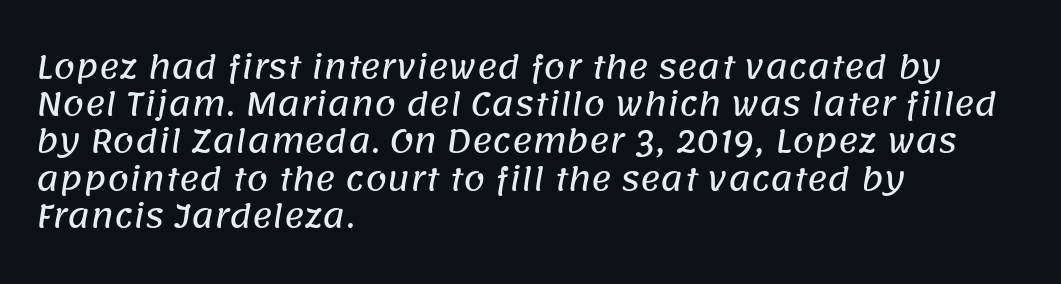
The image shows 31 px sans-serif type; set left-aligned, line spacing 1.2x, normal letter spacing, not underlined; low stroke contrast and a large x-height.
